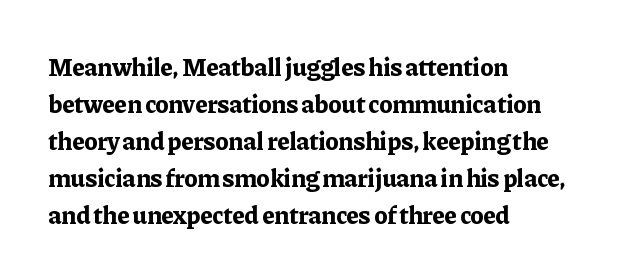
Horizontally, the lines are justified to the leading edge only. These words are printed bold, with thick strokes throughout. These lines sit exactly where default settings would place them. Every character sits straight up, as roman type does. Beneath every word, the page is bare.
